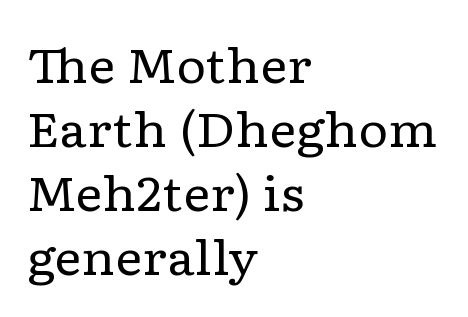
The image shows 47 px regular-weight, wide serif type, upright; set left-aligned, normal line spacing (1.36x), normal letter spacing, not underlined; low stroke contrast and a medium x-height.
